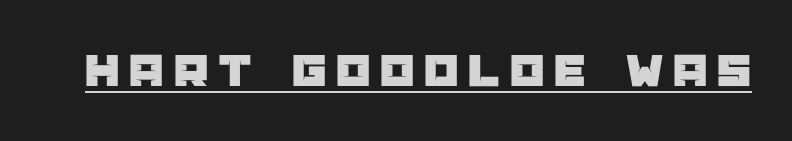
Q: Is the text italic (slanted)? A: No, it is upright.
Q: Is the typeface a serif or a sans-serif typeface? A: Sans-serif.
Q: Is the text underlined? A: Yes.
Q: Is the spacing between letters normal or unusually wide? A: Unusually wide.
Q: Width (condensed, normal, or wide)? A: Normal.
Q: Stroke contrast? A: Low.
Q: x-height? A: Large.
Q: Monospaced? A: No.
